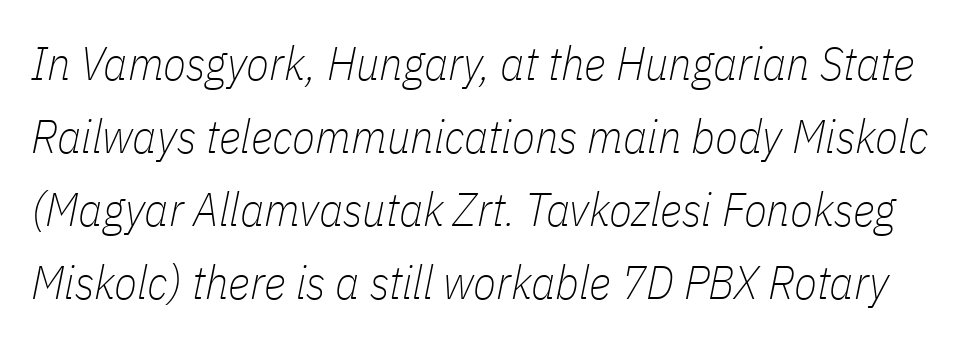
{"italic": "yes", "lean": "right", "slant_degrees": 11, "bold": "no", "weight": "thin", "width": "condensed", "stroke_contrast": "low", "x_height": "medium", "monospaced": "no", "underline": "no", "line_spacing": "normal", "line_spacing_ratio": 1.55, "letter_spacing": "normal", "letter_spacing_em": 0.0, "glyph_px": 47}
